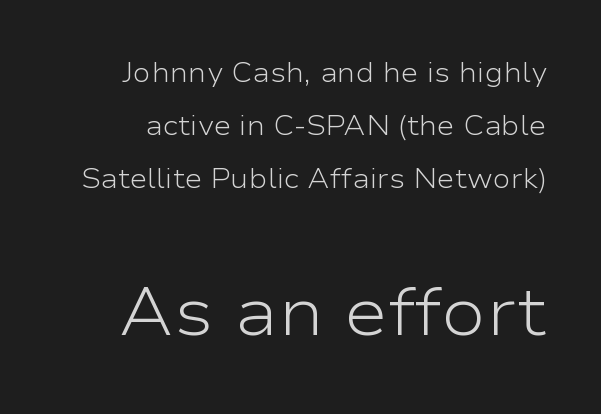
Q: Is the text bold? A: No.
Q: Is the text italic (slanted)? A: No, it is upright.
Q: Is the typeface a serif or a sans-serif typeface? A: Sans-serif.
Q: Is the text underlined? A: No.
Q: Is the spacing between letters normal or unusually wide? A: Normal.
Q: Is the spacing between lines tight, normal or loose? A: Loose.
Q: Which block of text is set in a larger size, the first (top) or the second (bottom)? A: The second (bottom) one.
Q: Width (condensed, normal, or wide)? A: Wide.
Q: Stroke contrast? A: Low.
Q: x-height? A: Medium.
Q: Monospaced? A: No.
